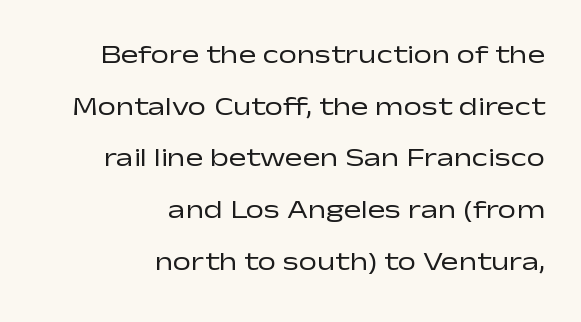
Q: Is the text bold? A: No.
Q: Is the text italic (slanted)? A: No, it is upright.
Q: Is the text underlined? A: No.
Q: How is the paragraph aligned? A: Right-aligned.
Q: Is the spacing between letters normal or unusually wide? A: Normal.
Q: Is the spacing between lines tight, normal or loose? A: Loose.
